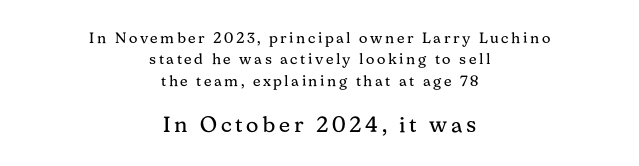
Q: Is the text bold? A: No.
Q: Is the text italic (slanted)? A: No, it is upright.
Q: Is the text underlined? A: No.
Q: How is the paragraph aligned? A: Centered.
Q: Is the spacing between lines tight, normal or loose? A: Normal.
Q: Which block of text is set in a larger size, the first (top) or the second (bottom)? A: The second (bottom) one.
